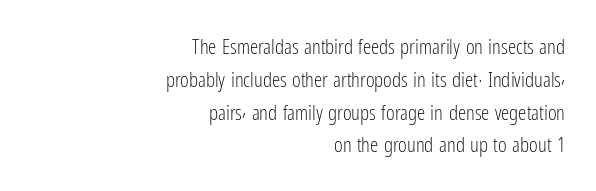
The image shows 21 px text type, upright; set right-aligned, normal line spacing (1.56x), normal letter spacing, not underlined.
